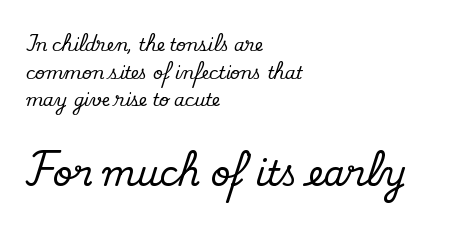
The image shows 34 px serif type; set left-aligned, normal line spacing (1.63x), normal letter spacing, not underlined; the second (bottom) block is 2.0x larger; medium stroke contrast and a small x-height.
